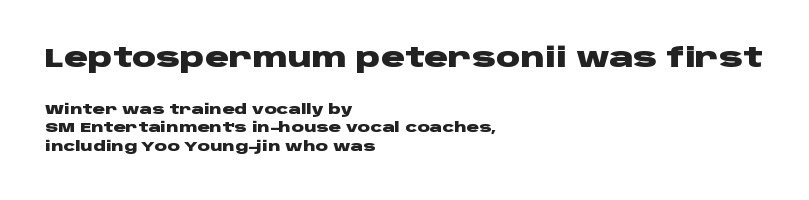
Nope, not italic — everything's standing straight. Words appear dense and cohesive because spacing is normal. These lines carry a lot of weight — the face is fully bold. Words float on clear page, feet unadorned. The rendering anchors every line to the left-hand side. Notice how descenders clear the ascenders below comfortably — that's standard leading.
